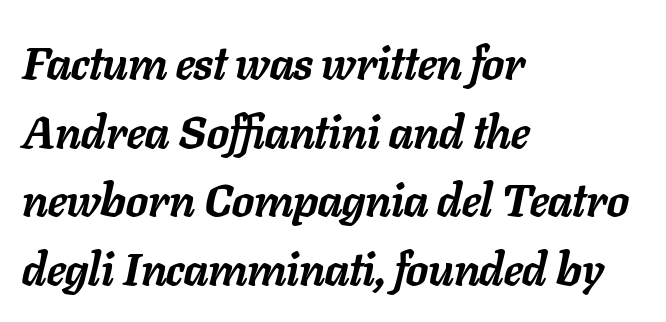
Q: Is the text bold? A: Yes.
Q: Is the text italic (slanted)? A: Yes, it leans right by about 11 degrees.
Q: Is the text underlined? A: No.
Q: How is the paragraph aligned? A: Left-aligned.
Q: Is the spacing between letters normal or unusually wide? A: Normal.
Q: Is the spacing between lines tight, normal or loose? A: Normal.
Q: Width (condensed, normal, or wide)? A: Normal.
Q: Stroke contrast? A: Low.
Q: x-height? A: Medium.
Q: Monospaced? A: No.
